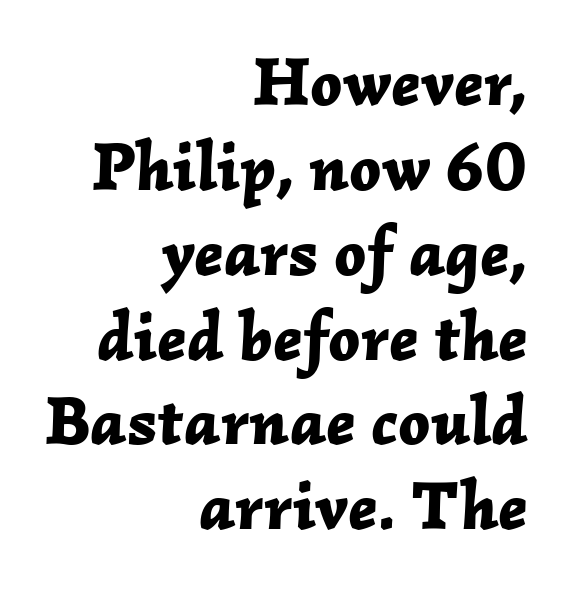
Q: Is the text bold? A: Yes.
Q: Is the text italic (slanted)? A: Yes, it leans right by about 2 degrees.
Q: Is the text underlined? A: No.
Q: How is the paragraph aligned? A: Right-aligned.
Q: Is the spacing between letters normal or unusually wide? A: Normal.
Q: Width (condensed, normal, or wide)? A: Normal.
Q: Stroke contrast? A: Low.
Q: x-height? A: Medium.
Q: Monospaced? A: No.
